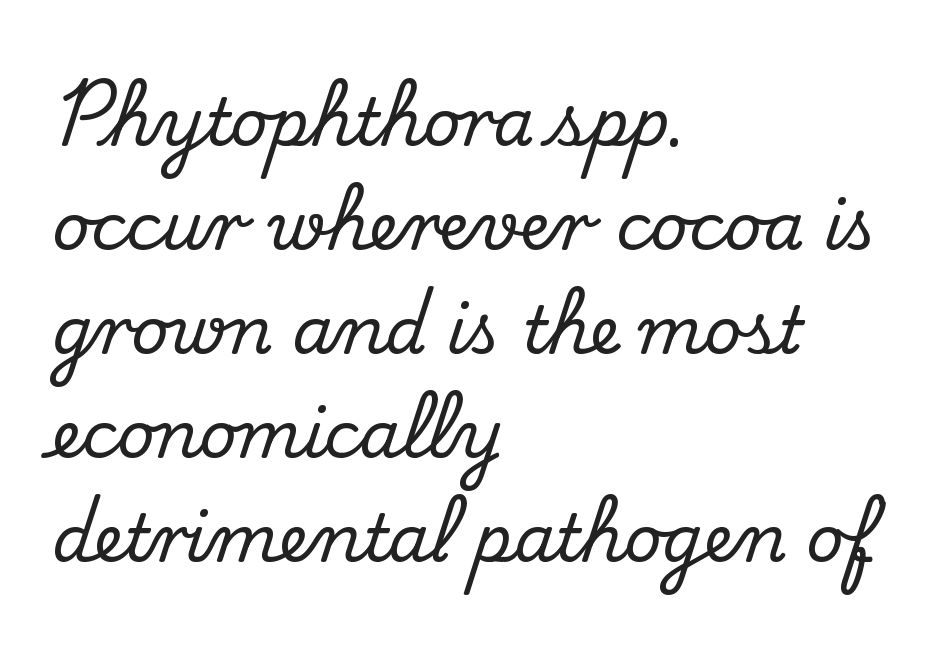
{"serif": "yes", "width": "normal", "stroke_contrast": "medium", "x_height": "small", "monospaced": "no", "underline": "no", "align": "left", "line_spacing": "normal", "line_spacing_ratio": 1.6, "letter_spacing": "normal", "letter_spacing_em": 0.0, "glyph_px": 65}
